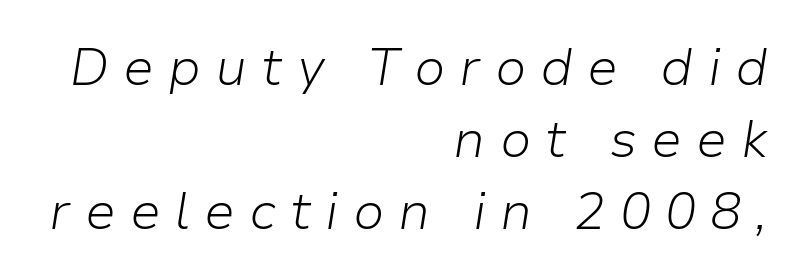
Q: Is the text bold? A: No.
Q: Is the text italic (slanted)? A: Yes, it leans right by about 9 degrees.
Q: Is the text underlined? A: No.
Q: How is the paragraph aligned? A: Right-aligned.
Q: Is the spacing between letters normal or unusually wide? A: Unusually wide.
Q: Is the spacing between lines tight, normal or loose? A: Normal.
Q: Width (condensed, normal, or wide)? A: Normal.
Q: Stroke contrast? A: Low.
Q: x-height? A: Medium.
Q: Monospaced? A: No.
